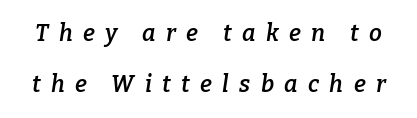
Q: Is the text bold? A: Semi-bold.
Q: Is the text italic (slanted)? A: Yes, it leans right by about 9 degrees.
Q: Is the text underlined? A: No.
Q: Is the spacing between letters normal or unusually wide? A: Unusually wide.
Q: Is the spacing between lines tight, normal or loose? A: Loose.
